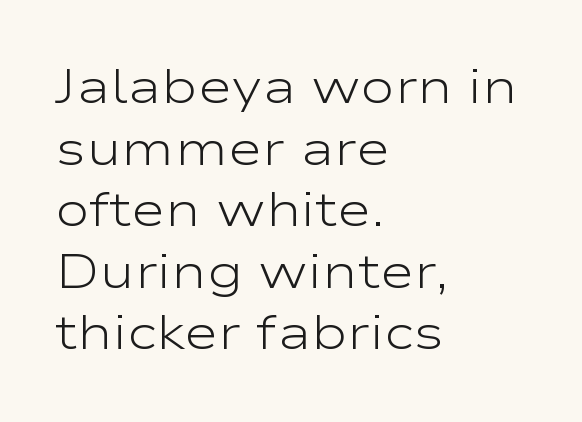
You could not count columns in this text — the font is proportionally spaced. Does the leading feel generous? No, just average. A student would call this left alignment; a typographer would say flush left, rag right. Standard letterfit; no display-style spreading of the glyphs. The space beneath each line is pristine and unruled.
